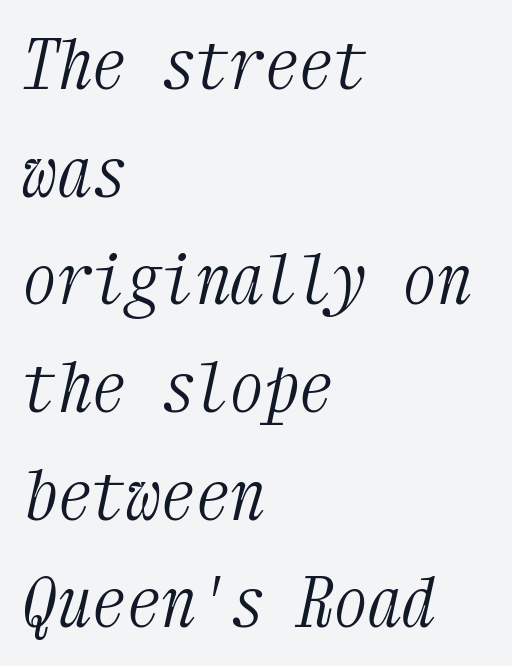
The image shows 69 px light, condensed serif type, italic (leaning right), monospaced; set left-aligned, normal line spacing (1.56x), normal letter spacing, not underlined; medium stroke contrast and a medium x-height.
